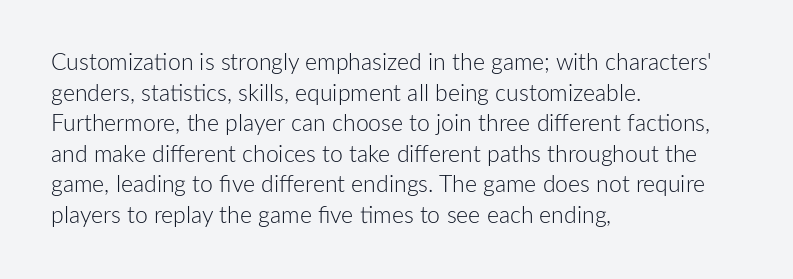
Vertical spacing — default. The text block is weighted toward the left margin, trailing off unevenly rightward. The baseline area is clear. These lines keep a tight, regular rhythm from letter to letter. No extra ink here — the face is not bold.
